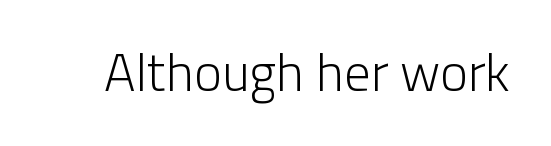
Varying glyph widths throughout — classic text-font behaviour. This sample uses a sans-serif face. Heaviness? Minimal to ordinary, like unemphasized prose. The foot of each line stays bare and open. The gaps between neighbouring characters are ordinary and unremarkable.
